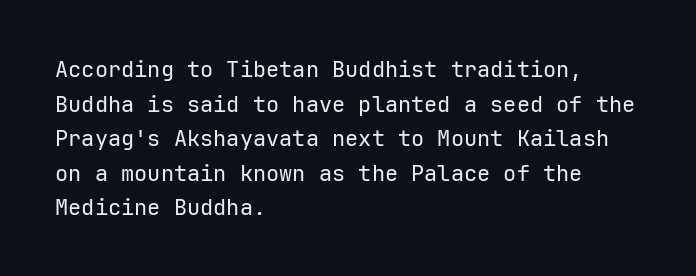
The image shows 22 px text type, upright; set left-aligned, normal line spacing (1.57x), normal letter spacing, not underlined.
